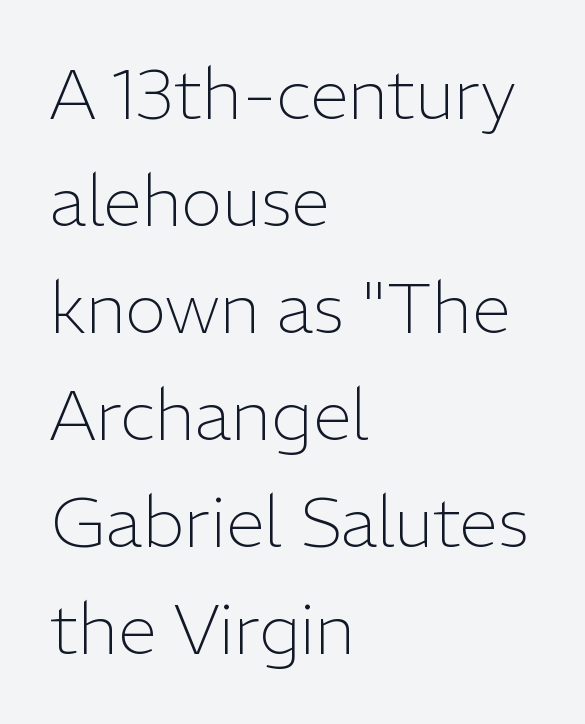
The image shows 70 px light sans-serif type, upright; set left-aligned, normal line spacing (1.53x), normal letter spacing, not underlined; low stroke contrast and a medium x-height.
